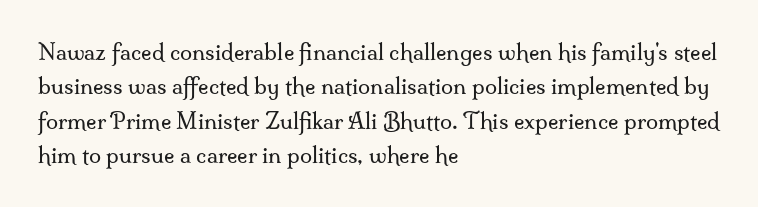
The specimen reads as upright at a glance. Is the stroke heavy? The answer is a plain regular-or-lighter. Clear beneath every line of the passage. Notice how descenders clear the ascenders below comfortably — that's standard leading.
